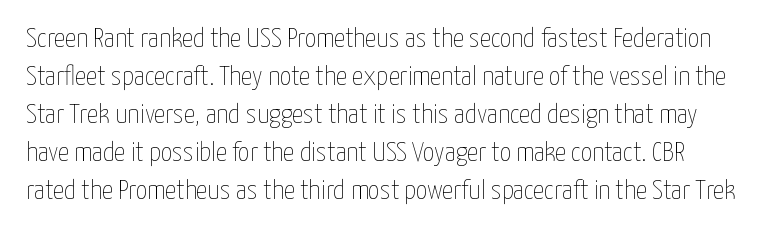
The rows are spaced the way most documents space them. It's the straight-up-and-down kind of type. The string is rendered with underlining switched off. Think of a printed novel: that variable character pitch is what you see here. Letters have the restrained weight of plain body copy at most.
